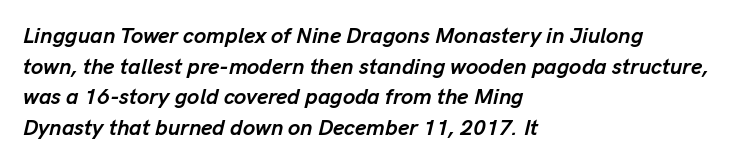
What's the leading like? Ordinary, nothing unusual. Underline: absent. Would a proofreader flag this as italicized? Yes. Glyph-to-glyph distance matches everyday printed text. On the weight axis this lands at bold, roughly 700. Layout note: lines flush left.
